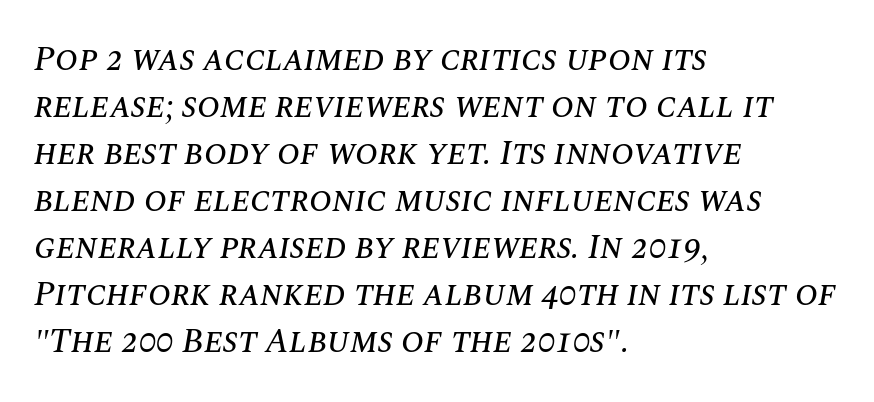
The image shows 34 px text type, italic (leaning right); set left-aligned, normal line spacing (1.38x), normal letter spacing, not underlined; medium stroke contrast and a large x-height.
